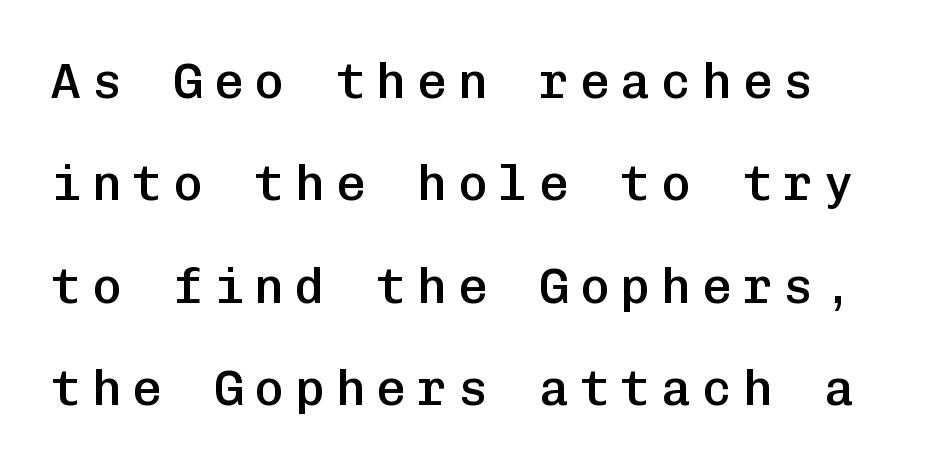
Is there any slant? The stems are plumb. This sample trades compactness for vertical openness between lines. Regarding serifs, this sample does without them. Underlining? Definitely not there. Its strokes are somewhat broadened, the hallmark of semibold type. A typesetter would call this heavily tracked-out type.
